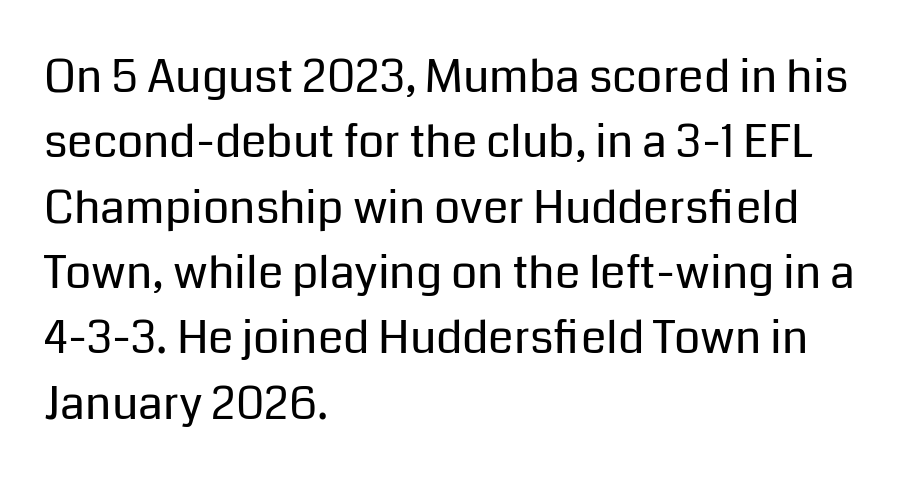
The rendering keeps characters at their native spacing. These lines sit exactly where default settings would place them. Note the varied advance widths — an 'i' is clearly narrower than an 'm'. A student would call this left alignment; a typographer would say flush left, rag right.
